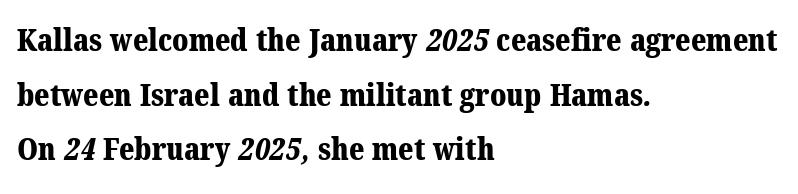
{"serif": "yes", "bold": "yes", "weight": "bold", "width": "normal", "stroke_contrast": "medium", "x_height": "medium", "monospaced": "no", "underline": "no", "align": "left", "line_spacing_ratio": 1.76, "letter_spacing": "normal", "letter_spacing_em": 0.0, "glyph_px": 31}
